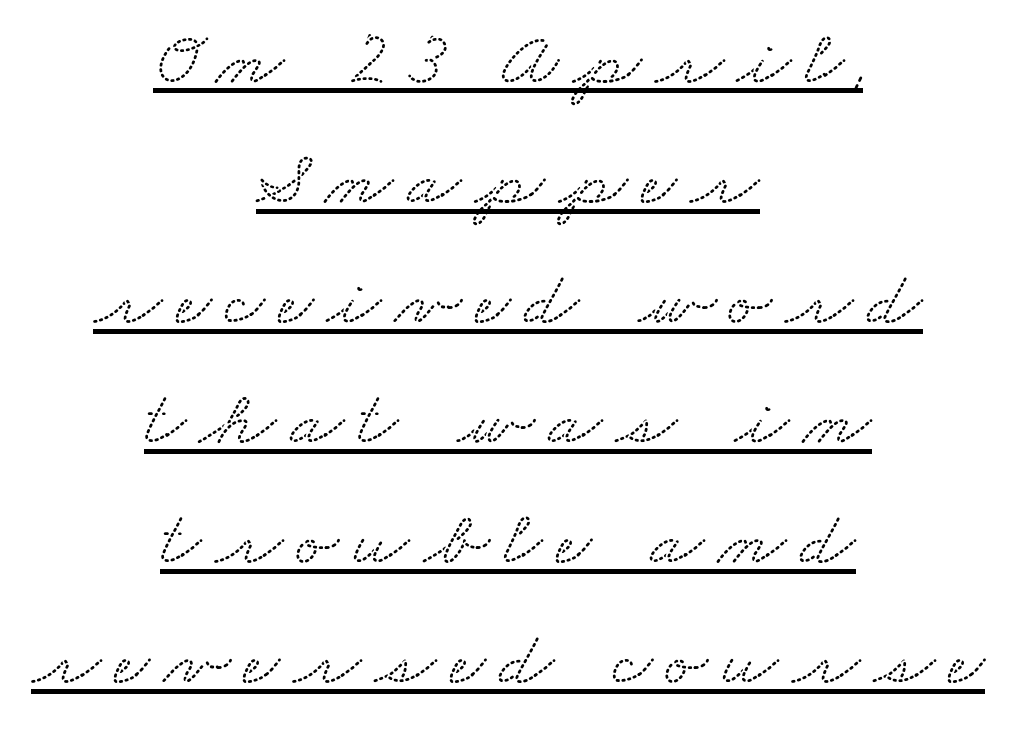
Q: Is the text underlined? A: Yes.
Q: How is the paragraph aligned? A: Centered.
Q: Is the spacing between lines tight, normal or loose? A: Normal.
Q: Width (condensed, normal, or wide)? A: Wide.
Q: Stroke contrast? A: Low.
Q: x-height? A: Small.
Q: Monospaced? A: No.
